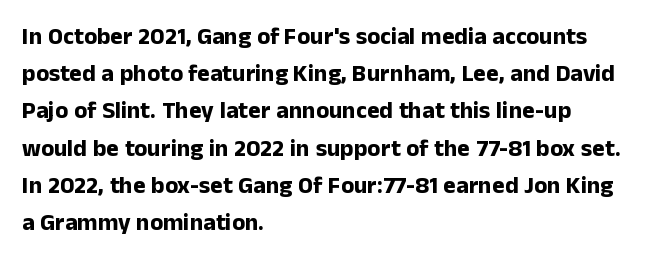
The passage shown has conventional tracking throughout. Underline: absent. The lines in this sample share a left origin and differ only in where they stop. These lines carry a lot of weight — the face is fully bold. Leading: standard. Characters remain perfectly vertical along every line.
